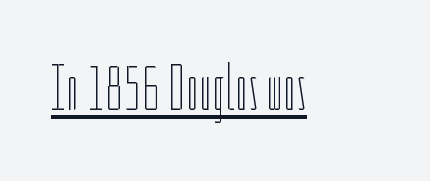
{"italic": "no", "bold": "no", "weight": "thin", "width": "condensed", "stroke_contrast": "low", "x_height": "medium", "monospaced": "no", "underline": "yes", "letter_spacing": "normal", "letter_spacing_em": 0.0, "glyph_px": 65}
